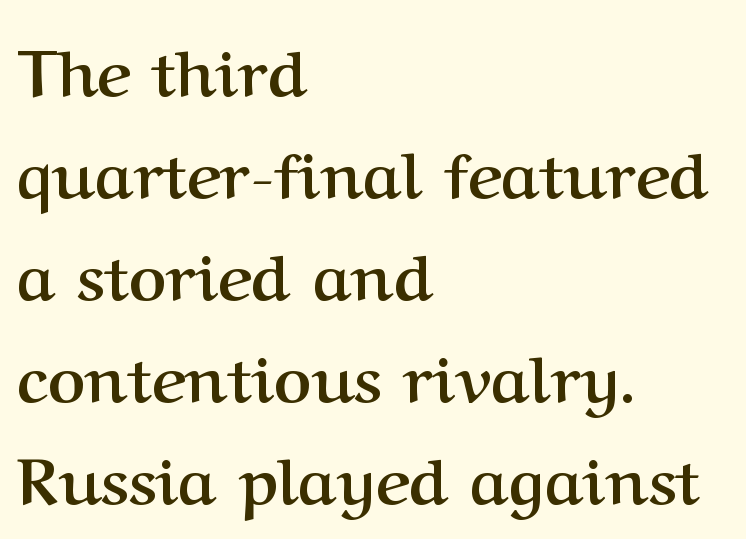
Q: Is the text bold? A: Yes.
Q: Is the text italic (slanted)? A: No, it is upright.
Q: Is the typeface a serif or a sans-serif typeface? A: Serif.
Q: Is the text underlined? A: No.
Q: How is the paragraph aligned? A: Left-aligned.
Q: Is the spacing between letters normal or unusually wide? A: Normal.
Q: Is the spacing between lines tight, normal or loose? A: Normal.
Q: Width (condensed, normal, or wide)? A: Normal.
Q: Stroke contrast? A: Medium.
Q: x-height? A: Medium.
Q: Monospaced? A: No.
